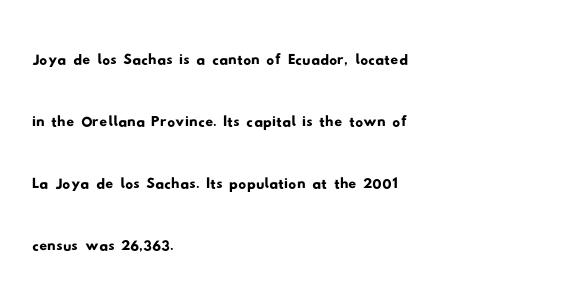
{"serif": "no", "width": "wide", "stroke_contrast": "low", "x_height": "small", "monospaced": "no", "underline": "no", "align": "left", "line_spacing": "normal", "line_spacing_ratio": 1.59, "letter_spacing": "normal", "letter_spacing_em": 0.0, "glyph_px": 39}
